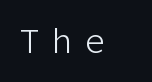
Q: Is the text bold? A: No.
Q: Is the text italic (slanted)? A: No, it is upright.
Q: Is the typeface a serif or a sans-serif typeface? A: Sans-serif.
Q: Is the text underlined? A: No.
Q: Is the spacing between letters normal or unusually wide? A: Unusually wide.
Q: Width (condensed, normal, or wide)? A: Normal.
Q: Stroke contrast? A: Low.
Q: x-height? A: Medium.
